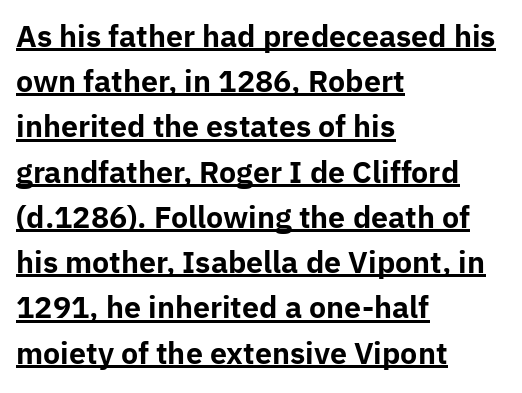
The designer went with a sans here, leaving each stem footless. The specimen reads as upright at a glance. Caption: lettering with a line underneath. I'd describe the lettering as bold — thick and assertive. The rendering uses a moderate line-height, typical for paragraphs. The text block is weighted toward the left margin, trailing off unevenly rightward.
